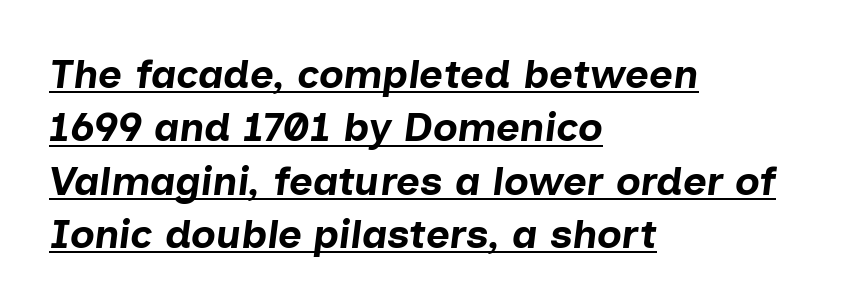
The image shows 41 px bold type, italic (leaning right); set left-aligned, normal line spacing (1.3x), normal letter spacing, underlined; low stroke contrast and a medium x-height.
